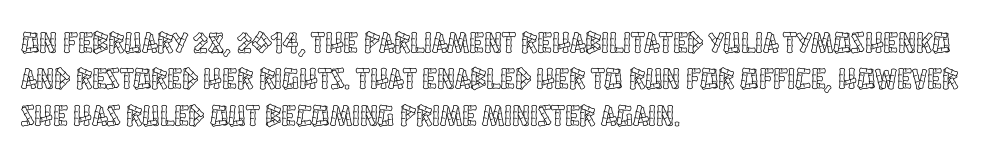
{"italic": "no", "width": "condensed", "x_height": "large", "monospaced": "no", "underline": "no", "align": "left", "line_spacing_ratio": 1.21, "letter_spacing": "normal", "letter_spacing_em": 0.0, "glyph_px": 30}
